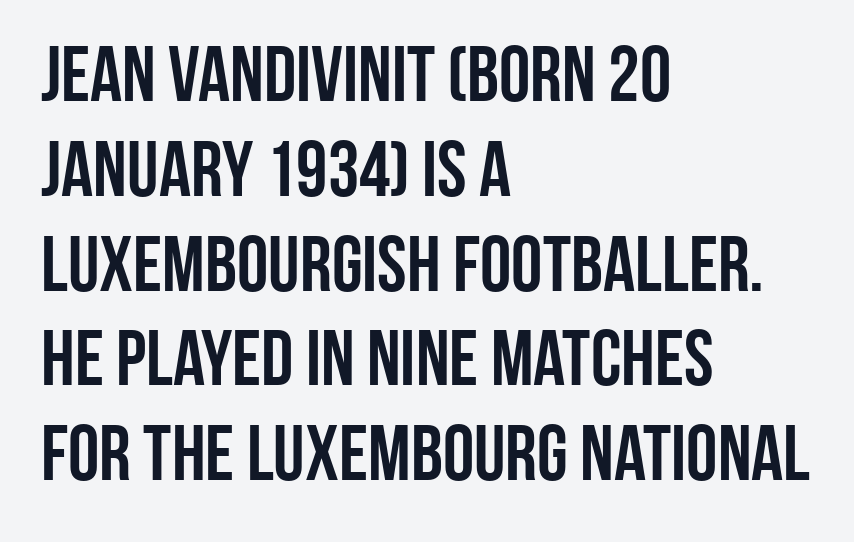
The image shows 79 px condensed sans-serif type, upright; set left-aligned, line spacing 1.2x, normal letter spacing, not underlined; low stroke contrast and a large x-height.
